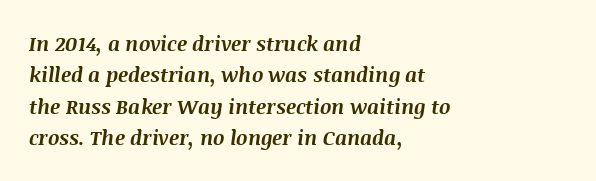
{"italic": "yes", "lean": "right", "slant_degrees": 8, "bold": "yes", "underline": "no", "align": "left", "line_spacing": "normal", "line_spacing_ratio": 1.57, "letter_spacing": "normal", "letter_spacing_em": 0.0, "glyph_px": 20}
